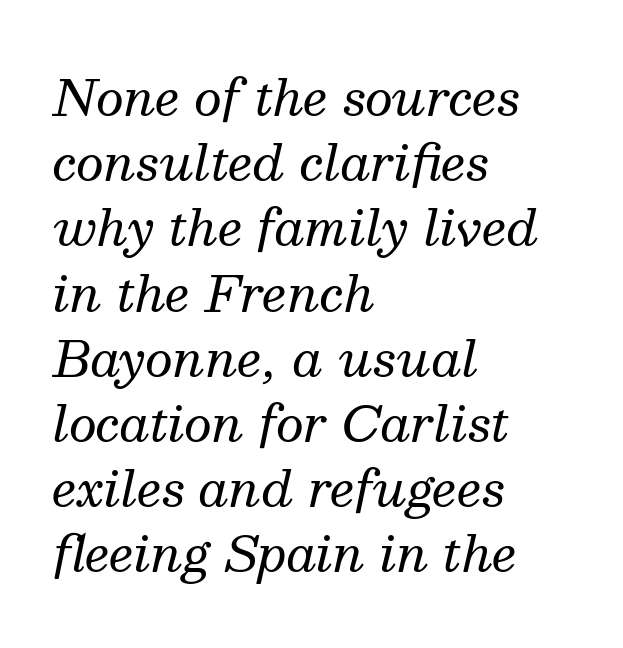
A typesetter would mark this as italic. The face looks like a standard text weight, possibly lighter. Glance below the letters and you will spot only blank space. Each letter keeps its own natural width here, so spacing adapts to shape.
